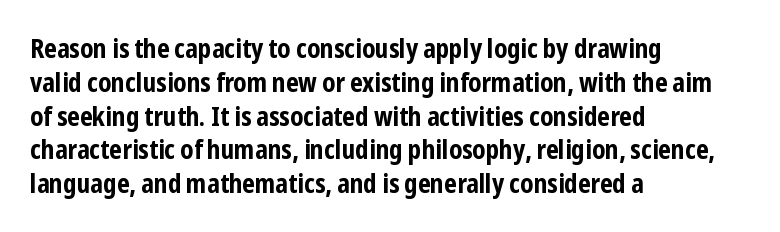
The image shows 26 px bold type, upright; set left-aligned, normal line spacing (1.3x), normal letter spacing, not underlined.
